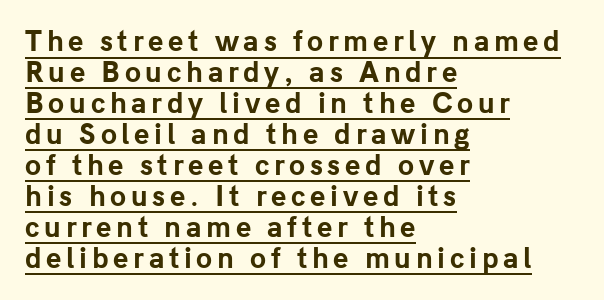
The image shows 26 px bold type, upright; set left-aligned, line spacing 1.19x, underlined.
